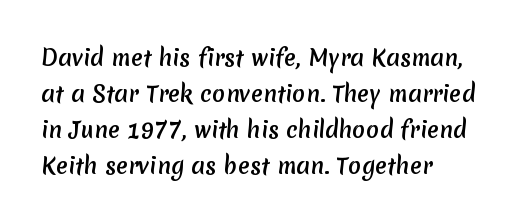
The image shows 22 px text type; set left-aligned, normal line spacing (1.63x), normal letter spacing, not underlined.
